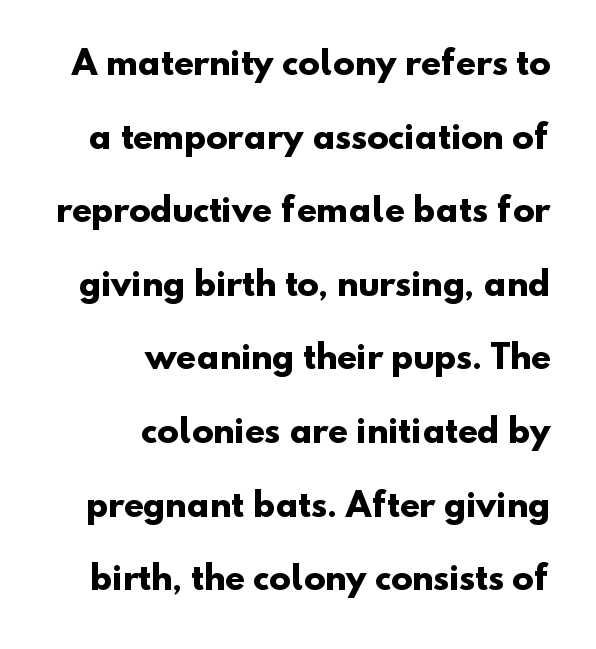
The image shows 32 px heavy sans-serif type; set right-aligned, loose line spacing (2.3x), normal letter spacing, not underlined; low stroke contrast and a small x-height.
